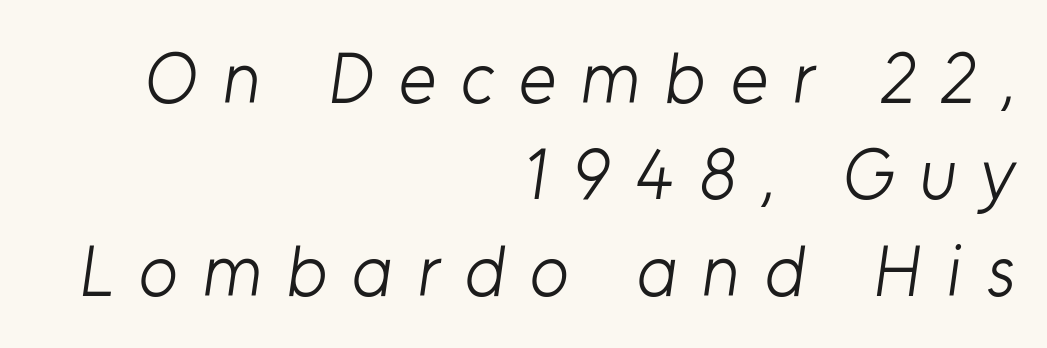
The image shows 72 px light sans-serif type; set right-aligned, normal line spacing (1.34x), unusually wide letter spacing (+0.34 em), not underlined; low stroke contrast and a medium x-height.
